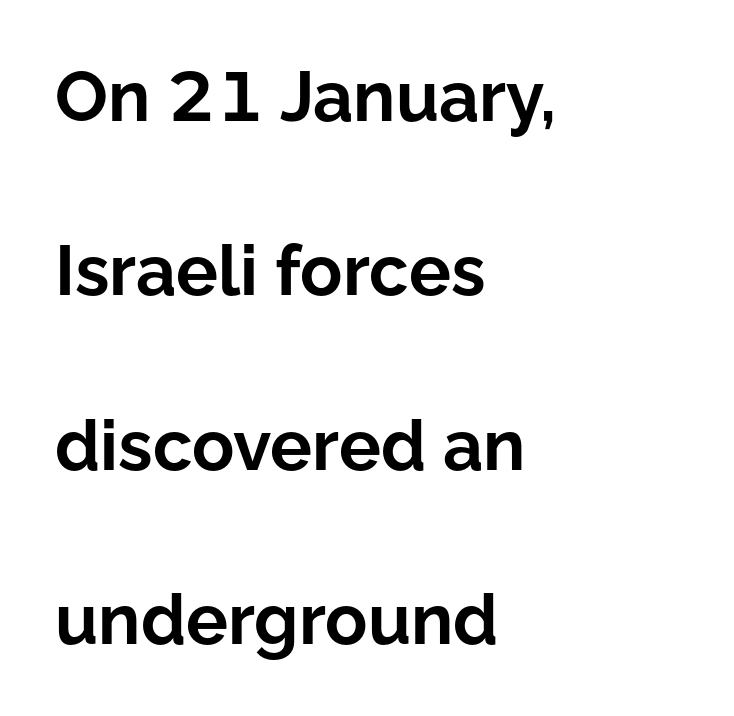
Rows of type keep a wide berth in the vertical direction. These lines are set flush left with a ragged right edge. To sum up the face: it is a sans, with no serifs. The face used here is rendered with its standard letterfit. Note the varied advance widths — an 'i' is clearly narrower than an 'm'.
